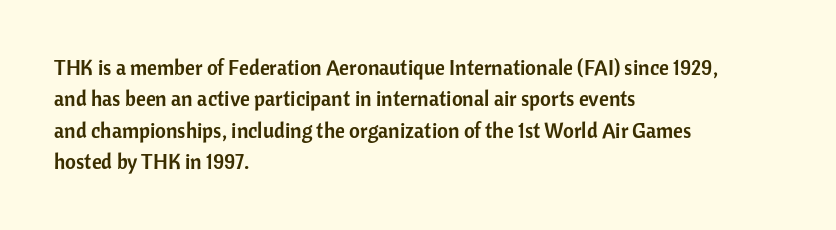
{"italic": "no", "underline": "no", "align": "left", "line_spacing": "normal", "line_spacing_ratio": 1.5, "letter_spacing": "normal", "letter_spacing_em": 0.0, "glyph_px": 21}
